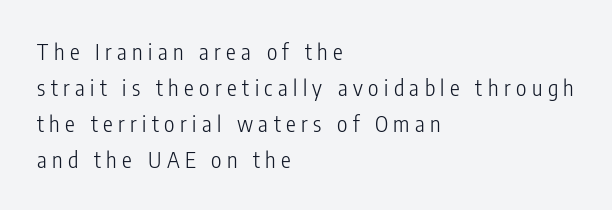
Bold? No — there's no thickening of the strokes. The typesetter chose a ragged-right arrangement here. The type sits square on the baseline with zero lean. Underline: absent.
